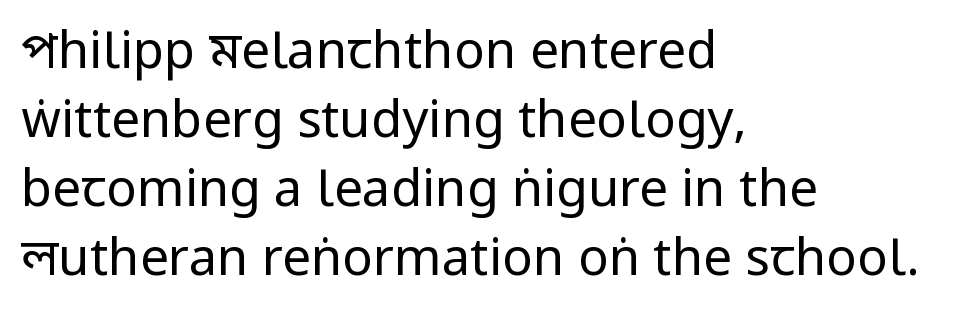
{"serif": "no", "italic": "no", "bold": "no", "weight": "regular", "width": "condensed", "stroke_contrast": "low", "underline": "no", "align": "left", "line_spacing": "normal", "line_spacing_ratio": 1.35, "letter_spacing": "normal", "letter_spacing_em": 0.0, "glyph_px": 51}
